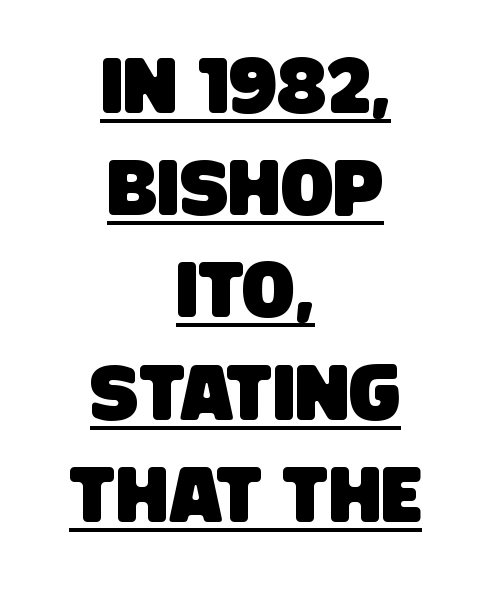
{"serif": "no", "width": "condensed", "stroke_contrast": "low", "x_height": "large", "monospaced": "no", "underline": "yes", "align": "center", "line_spacing": "normal", "line_spacing_ratio": 1.31, "letter_spacing": "normal", "letter_spacing_em": 0.0, "glyph_px": 78}
